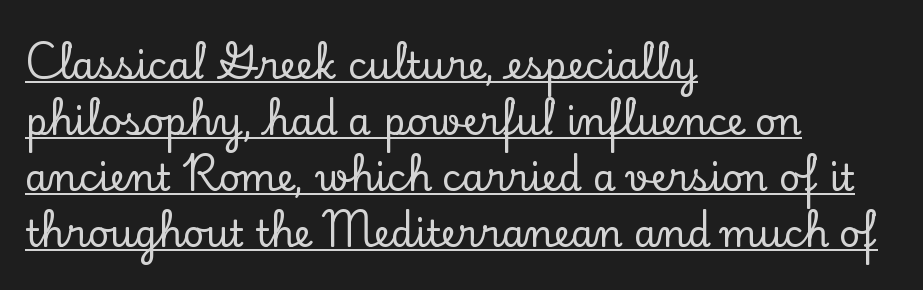
Q: Is the text italic (slanted)? A: No, it is upright.
Q: Is the typeface a serif or a sans-serif typeface? A: Serif.
Q: Is the text underlined? A: Yes.
Q: How is the paragraph aligned? A: Left-aligned.
Q: Is the spacing between letters normal or unusually wide? A: Normal.
Q: Is the spacing between lines tight, normal or loose? A: Normal.
Q: Width (condensed, normal, or wide)? A: Normal.
Q: Stroke contrast? A: Low.
Q: x-height? A: Small.
Q: Monospaced? A: No.
